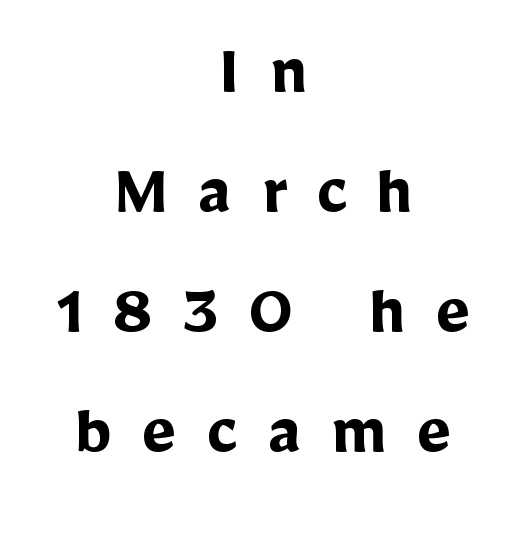
Heft: maximum for text — a bold. The typesetter chose a symmetrical, centered arrangement here. Stroke terminals: plain, sans-serif. Rendered with straight, roman letterforms.
